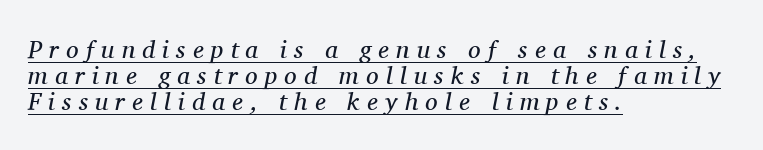
The image shows 25 px text type, italic (leaning right); set left-aligned, tight line spacing (1.05x), unusually wide letter spacing (+0.29 em), underlined.
